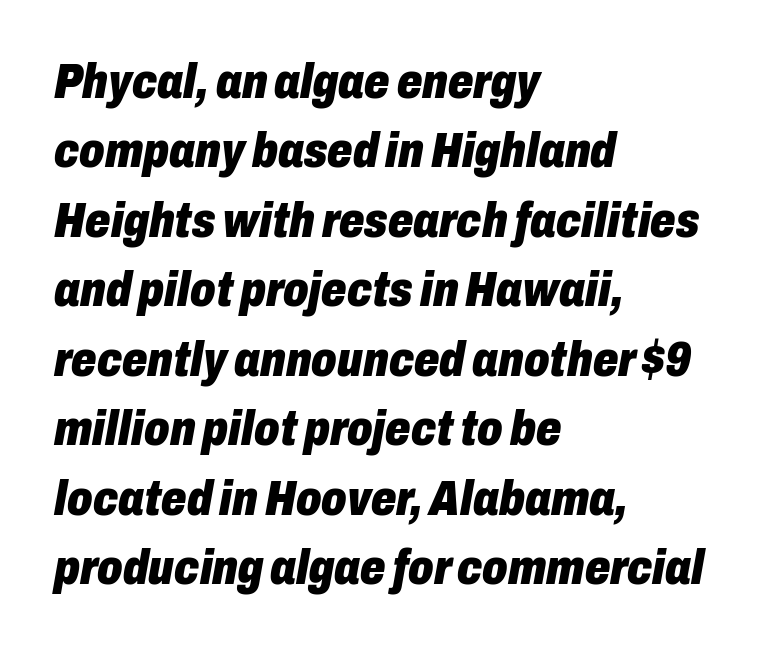
The lines in this sample share a left origin and differ only in where they stop. How would I describe the line gaps? Plain and ordinary. The baseline area is clear. Looks like regular typesetting: each glyph gets only the width it needs.
